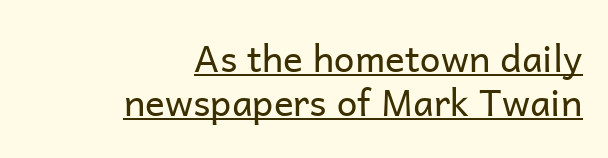
{"serif": "no", "italic": "no", "bold": "no", "weight": "regular", "width": "normal", "stroke_contrast": "low", "x_height": "medium", "monospaced": "no", "underline": "yes", "align": "right", "line_spacing_ratio": 1.19, "letter_spacing": "normal", "letter_spacing_em": 0.0, "glyph_px": 37}
